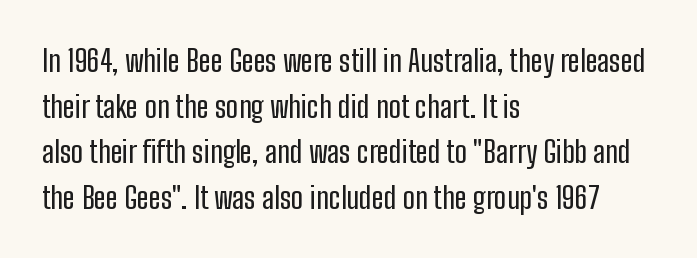
Q: Is the text italic (slanted)? A: No, it is upright.
Q: Is the typeface a serif or a sans-serif typeface? A: Sans-serif.
Q: Is the text underlined? A: No.
Q: How is the paragraph aligned? A: Left-aligned.
Q: Is the spacing between letters normal or unusually wide? A: Normal.
Q: Is the spacing between lines tight, normal or loose? A: Normal.
Q: Width (condensed, normal, or wide)? A: Condensed.
Q: Stroke contrast? A: Low.
Q: x-height? A: Medium.
Q: Monospaced? A: No.
